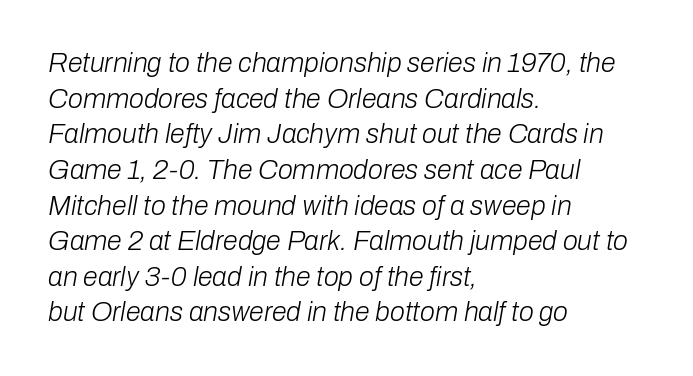
Teacher's note: observe the even left margin — that is flush-left alignment. Baseline-to-baseline distance is the conventional proportion of letter height. There's an unmistakable incline to the writing here. Only glyphs here, with clear space below each row. Letter spacing: default.
